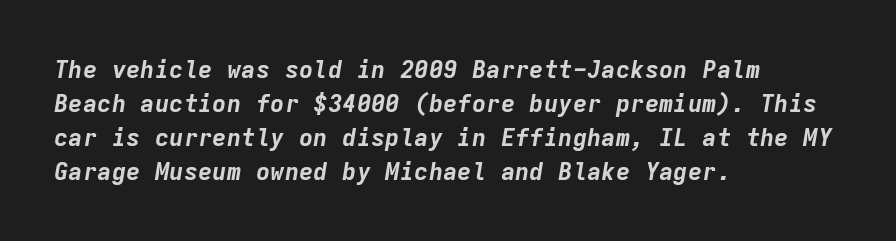
Q: Is the text bold? A: Yes.
Q: Is the text italic (slanted)? A: Yes, it leans right by about 9 degrees.
Q: Is the text underlined? A: No.
Q: How is the paragraph aligned? A: Left-aligned.
Q: Is the spacing between letters normal or unusually wide? A: Normal.
Q: Is the spacing between lines tight, normal or loose? A: Normal.
